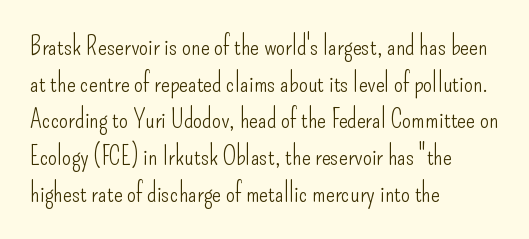
The image shows 26 px text type, upright; set left-aligned, normal line spacing (1.41x), normal letter spacing, not underlined.
